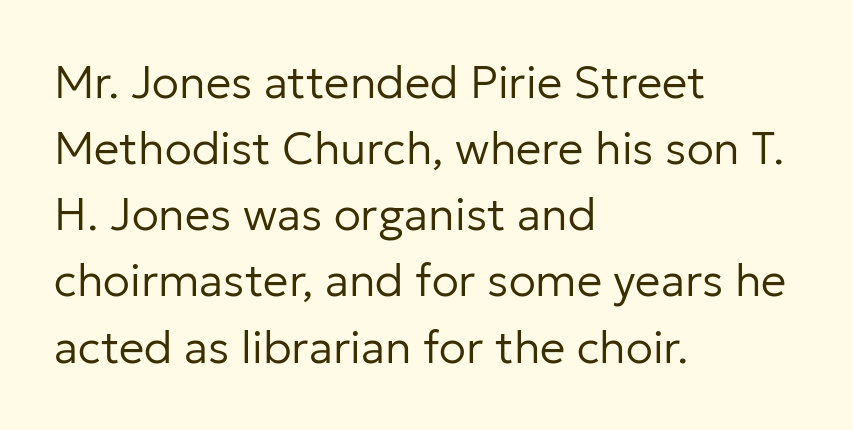
{"serif": "no", "italic": "no", "bold": "no", "weight": "regular", "width": "normal", "stroke_contrast": "low", "x_height": "medium", "monospaced": "no", "underline": "no", "align": "left", "line_spacing": "normal", "line_spacing_ratio": 1.47, "letter_spacing": "normal", "letter_spacing_em": 0.0, "glyph_px": 45}
